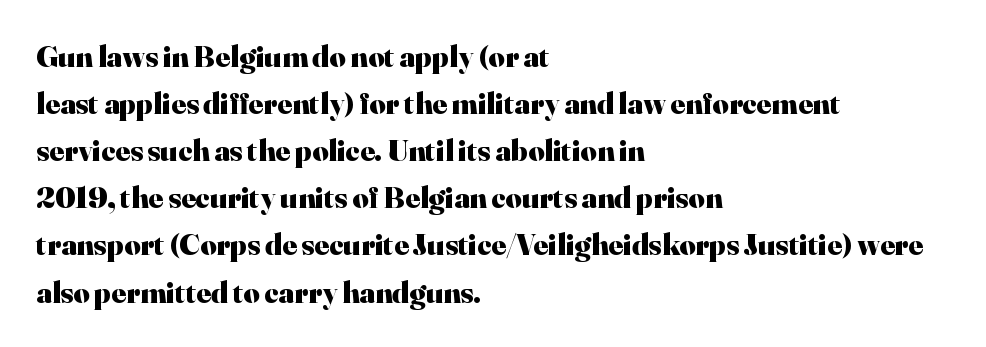
{"serif": "yes", "italic": "no", "bold": "yes", "weight": "heavy", "width": "normal", "stroke_contrast": "high", "x_height": "small", "monospaced": "no", "underline": "no", "align": "left", "line_spacing": "normal", "line_spacing_ratio": 1.52, "letter_spacing": "normal", "letter_spacing_em": 0.0, "glyph_px": 31}
